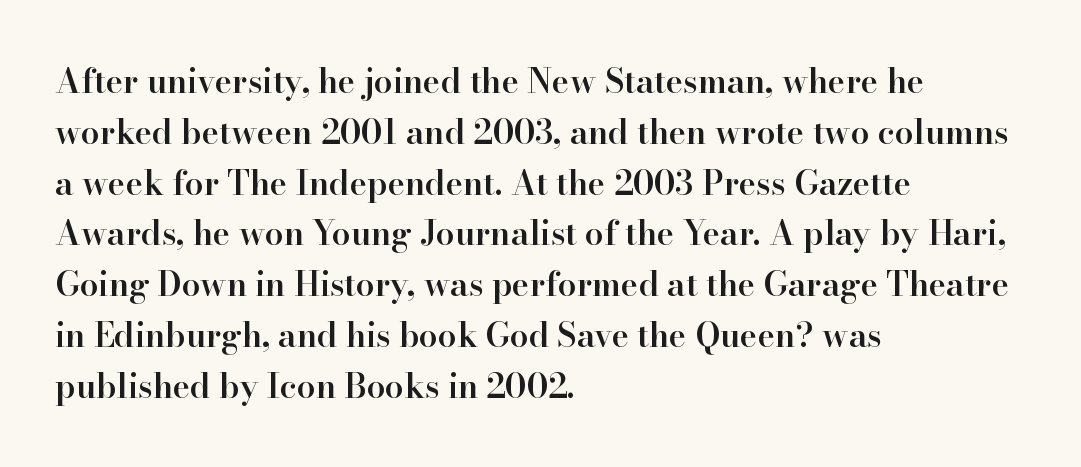
Q: Is the text bold? A: Semi-bold.
Q: Is the text italic (slanted)? A: No, it is upright.
Q: Is the typeface a serif or a sans-serif typeface? A: Serif.
Q: Is the text underlined? A: No.
Q: How is the paragraph aligned? A: Left-aligned.
Q: Is the spacing between letters normal or unusually wide? A: Normal.
Q: Is the spacing between lines tight, normal or loose? A: Normal.
Q: Width (condensed, normal, or wide)? A: Normal.
Q: Stroke contrast? A: High.
Q: x-height? A: Small.
Q: Monospaced? A: No.
